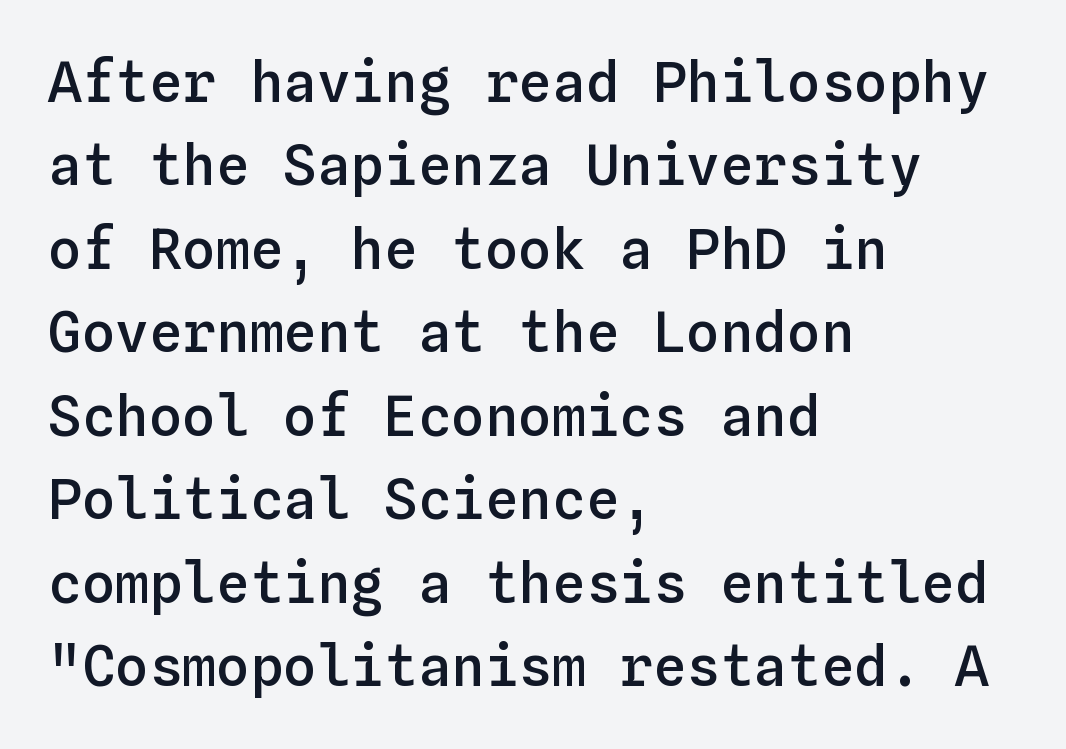
Q: Is the text bold? A: Semi-bold.
Q: Is the text italic (slanted)? A: No, it is upright.
Q: Is the text underlined? A: No.
Q: How is the paragraph aligned? A: Left-aligned.
Q: Is the spacing between letters normal or unusually wide? A: Normal.
Q: Is the spacing between lines tight, normal or loose? A: Normal.
Q: Width (condensed, normal, or wide)? A: Normal.
Q: Stroke contrast? A: Low.
Q: x-height? A: Medium.
Q: Monospaced? A: Yes.
